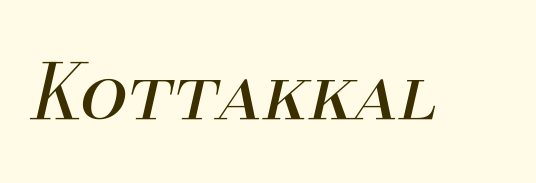
The image shows 76 px regular-weight type, italic (leaning right); set normal letter spacing, not underlined; medium stroke contrast and a small x-height.
